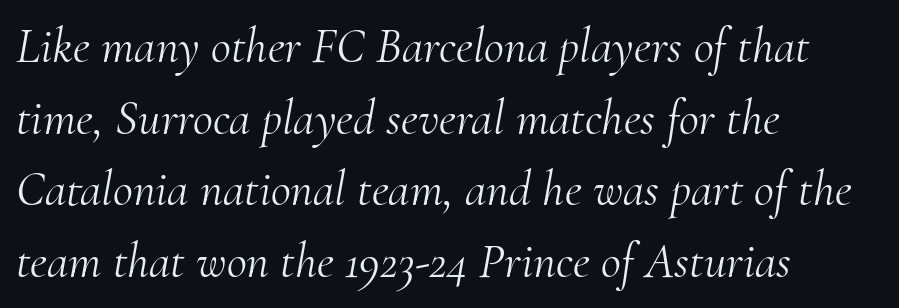
Q: Is the text bold? A: No.
Q: Is the text italic (slanted)? A: Yes, it leans right by about 10 degrees.
Q: Is the typeface a serif or a sans-serif typeface? A: Serif.
Q: Is the text underlined? A: No.
Q: How is the paragraph aligned? A: Left-aligned.
Q: Is the spacing between letters normal or unusually wide? A: Normal.
Q: Is the spacing between lines tight, normal or loose? A: Normal.
Q: Width (condensed, normal, or wide)? A: Normal.
Q: Stroke contrast? A: Medium.
Q: x-height? A: Small.
Q: Monospaced? A: No.
